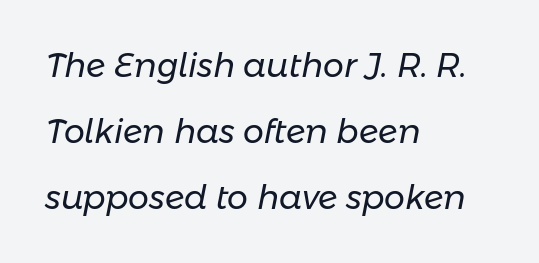
The image shows 33 px regular-weight type, italic (leaning right); set left-aligned, loose line spacing (2.0x), normal letter spacing, not underlined; low stroke contrast and a medium x-height.
